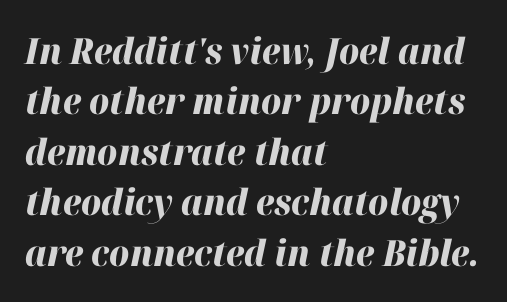
The strip under each line holds only bare page. Leading: standard. These lines carry a lot of weight — the face is fully bold. Standard letterfit; no display-style spreading of the glyphs.
